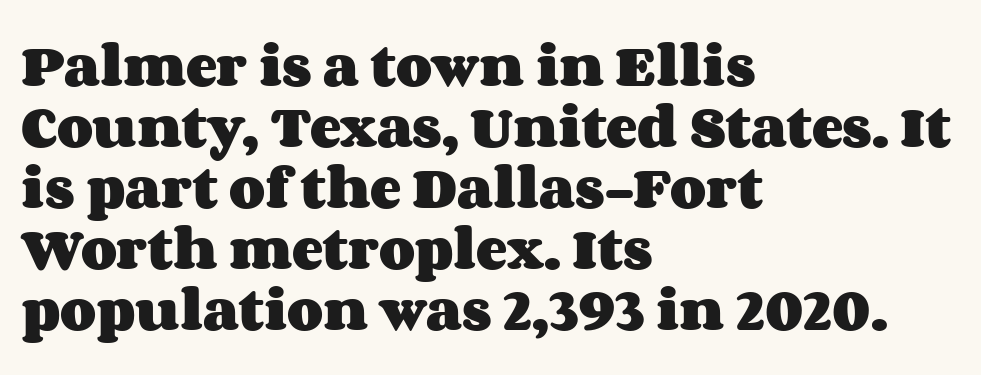
Note the varied advance widths — an 'i' is clearly narrower than an 'm'. These lines carry a lot of weight — the face is fully bold. Observe the ordinary spacing: letters are neighbours, not strangers. This sample keeps an unexceptional amount of space between lines.
